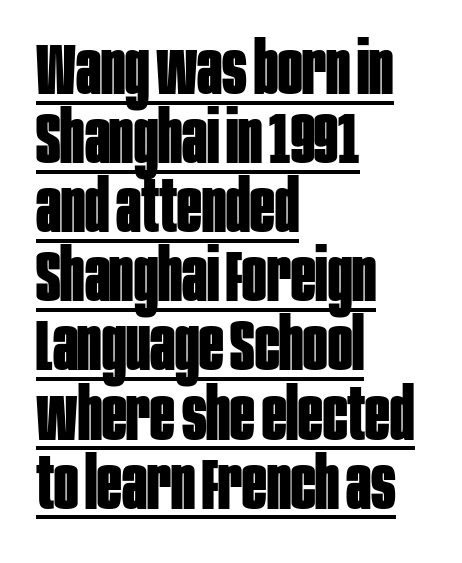
Q: Is the text bold? A: Yes.
Q: Is the text italic (slanted)? A: No, it is upright.
Q: Is the typeface a serif or a sans-serif typeface? A: Sans-serif.
Q: Is the text underlined? A: Yes.
Q: How is the paragraph aligned? A: Left-aligned.
Q: Is the spacing between letters normal or unusually wide? A: Normal.
Q: Is the spacing between lines tight, normal or loose? A: Tight.
Q: Width (condensed, normal, or wide)? A: Condensed.
Q: Stroke contrast? A: Low.
Q: x-height? A: Large.
Q: Monospaced? A: No.
